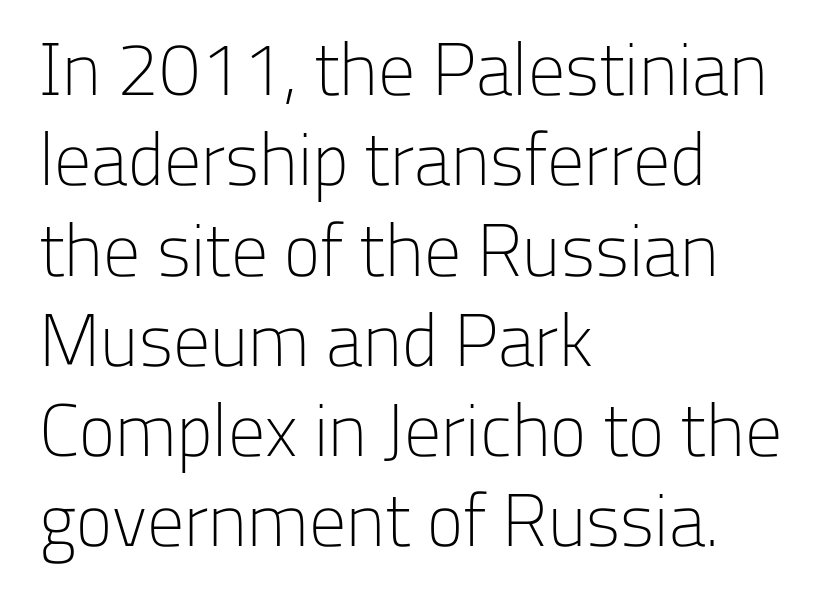
The image shows 74 px light sans-serif type, upright; set left-aligned, line spacing 1.22x, normal letter spacing, not underlined; low stroke contrast and a medium x-height.
